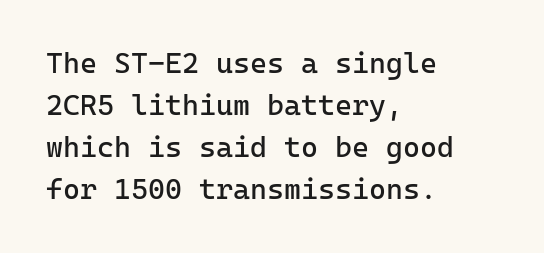
{"serif": "no", "italic": "no", "bold": "no", "weight": "regular", "width": "normal", "stroke_contrast": "low", "x_height": "medium", "monospaced": "yes", "underline": "no", "align": "left", "line_spacing": "normal", "line_spacing_ratio": 1.45, "letter_spacing": "normal", "letter_spacing_em": 0.0, "glyph_px": 29}
